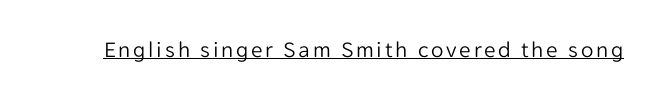
Q: Is the text bold? A: No.
Q: Is the text italic (slanted)? A: No, it is upright.
Q: Is the text underlined? A: Yes.
